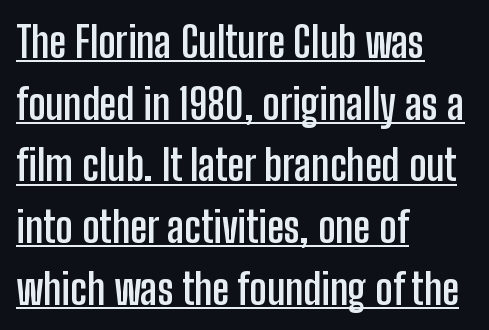
The image shows 42 px semibold, condensed sans-serif type, upright; set left-aligned, normal line spacing (1.47x), normal letter spacing, underlined; low stroke contrast and a medium x-height.
